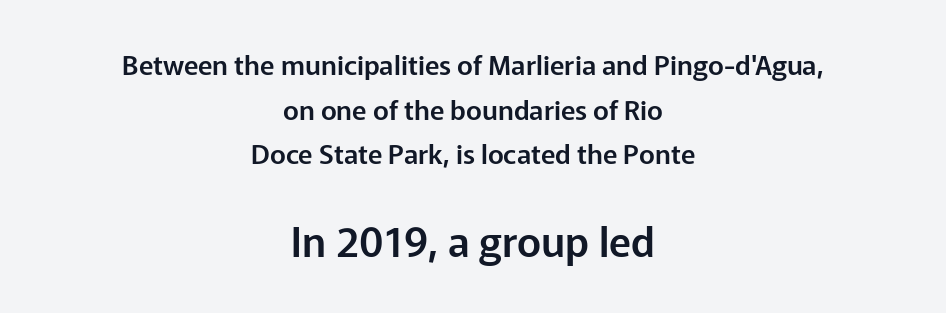
{"serif": "no", "italic": "no", "width": "normal", "stroke_contrast": "low", "x_height": "medium", "monospaced": "no", "underline": "no", "align": "center", "line_spacing": "normal", "line_spacing_ratio": 1.65, "letter_spacing": "normal", "letter_spacing_em": 0.0, "larger_block": "second", "size_ratio": 1.52, "glyph_px": 41}
